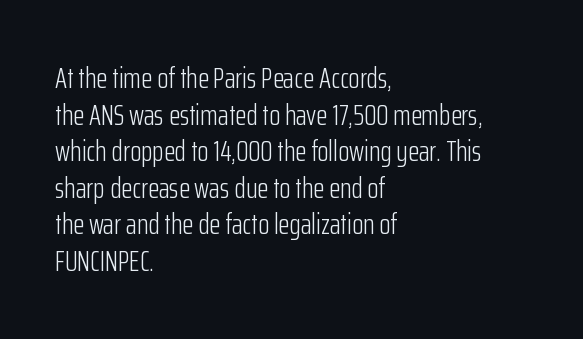
The image shows 29 px light, condensed sans-serif type, upright; set left-aligned, normal line spacing (1.26x), normal letter spacing, not underlined; low stroke contrast and a medium x-height.
